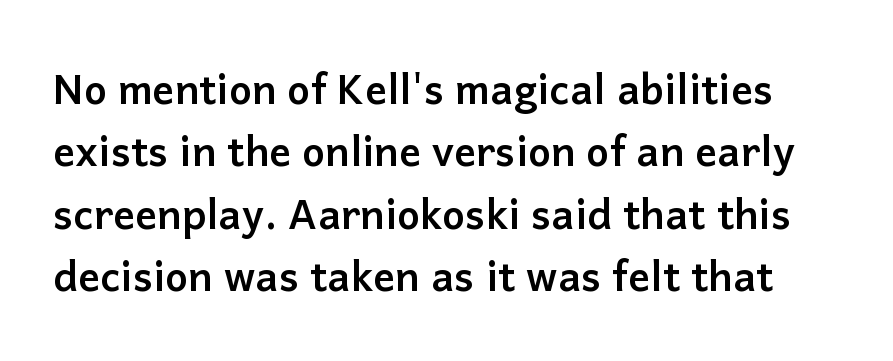
The characters look thick and weighty, a clear bold. Baseline-to-baseline distance is the conventional proportion of letter height. Default kerning and tracking; the words read as compact shapes. Designer's note — italics off, roman on. Check under the words: just untouched page. The type family on display is of the sans-serif kind.
